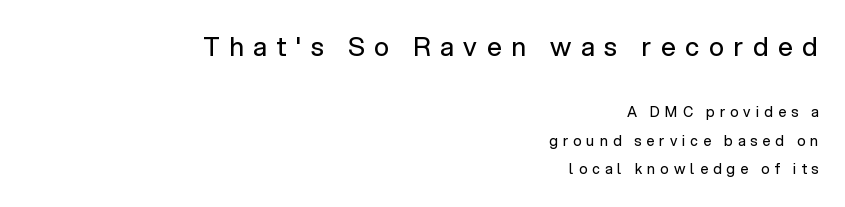
Q: Is the text bold? A: No.
Q: Is the text italic (slanted)? A: No, it is upright.
Q: Is the text underlined? A: No.
Q: How is the paragraph aligned? A: Right-aligned.
Q: Is the spacing between letters normal or unusually wide? A: Unusually wide.
Q: Is the spacing between lines tight, normal or loose? A: Loose.
Q: Which block of text is set in a larger size, the first (top) or the second (bottom)? A: The first (top) one.
